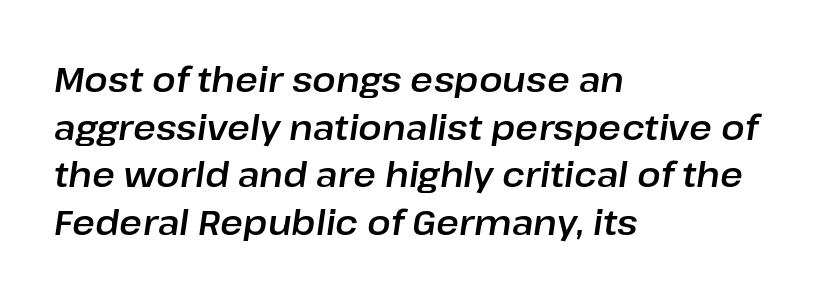
Q: Is the text italic (slanted)? A: Yes, it leans right by about 8 degrees.
Q: Is the text underlined? A: No.
Q: How is the paragraph aligned? A: Left-aligned.
Q: Is the spacing between letters normal or unusually wide? A: Normal.
Q: Is the spacing between lines tight, normal or loose? A: Normal.
Q: Width (condensed, normal, or wide)? A: Normal.
Q: Stroke contrast? A: Low.
Q: x-height? A: Medium.
Q: Monospaced? A: No.
